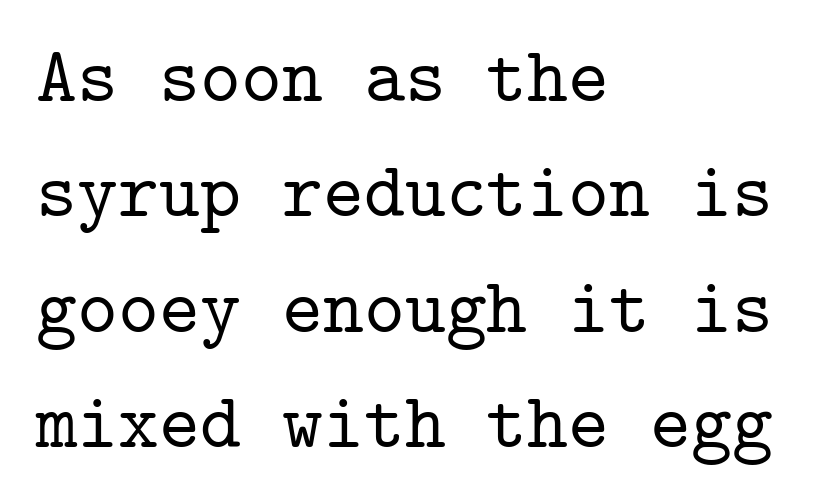
Q: Is the text italic (slanted)? A: No, it is upright.
Q: Is the typeface a serif or a sans-serif typeface? A: Serif.
Q: Is the text underlined? A: No.
Q: How is the paragraph aligned? A: Left-aligned.
Q: Is the spacing between letters normal or unusually wide? A: Normal.
Q: Is the spacing between lines tight, normal or loose? A: Normal.
Q: Width (condensed, normal, or wide)? A: Normal.
Q: Stroke contrast? A: Low.
Q: x-height? A: Medium.
Q: Monospaced? A: Yes.
